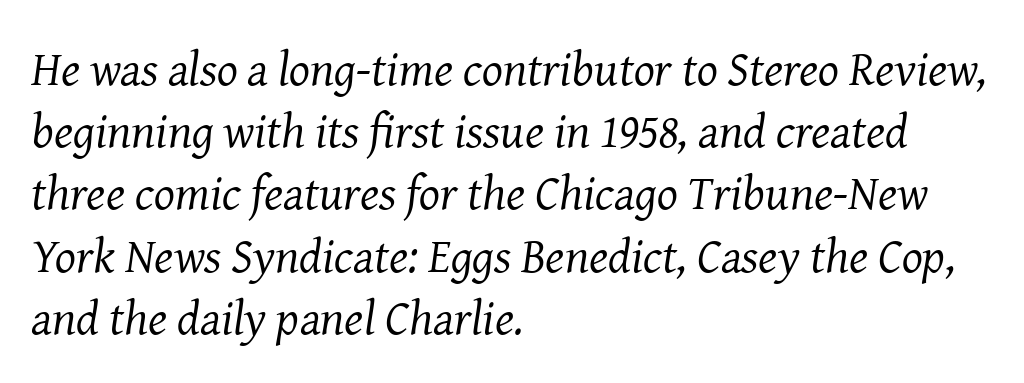
{"serif": "yes", "italic": "yes", "lean": "right", "slant_degrees": 8, "bold": "no", "weight": "regular", "width": "normal", "stroke_contrast": "medium", "x_height": "medium", "monospaced": "no", "underline": "no", "align": "left", "line_spacing": "normal", "line_spacing_ratio": 1.27, "letter_spacing": "normal", "letter_spacing_em": 0.0, "glyph_px": 49}
